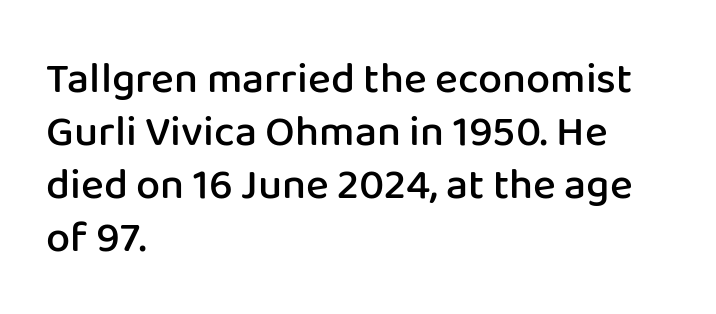
The text was rendered using a sans face with plain stroke endings. Notice how the passage keeps a crisp vertical edge on the left only. You could call the tracking neutral — neither tight nor loose. This is roman type, the default non-slanted kind.
